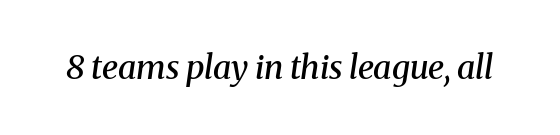
Q: Is the text bold? A: Semi-bold.
Q: Is the text italic (slanted)? A: Yes, it leans right by about 8 degrees.
Q: Is the typeface a serif or a sans-serif typeface? A: Serif.
Q: Is the text underlined? A: No.
Q: Is the spacing between letters normal or unusually wide? A: Normal.
Q: Width (condensed, normal, or wide)? A: Normal.
Q: Stroke contrast? A: Medium.
Q: x-height? A: Medium.
Q: Monospaced? A: No.
